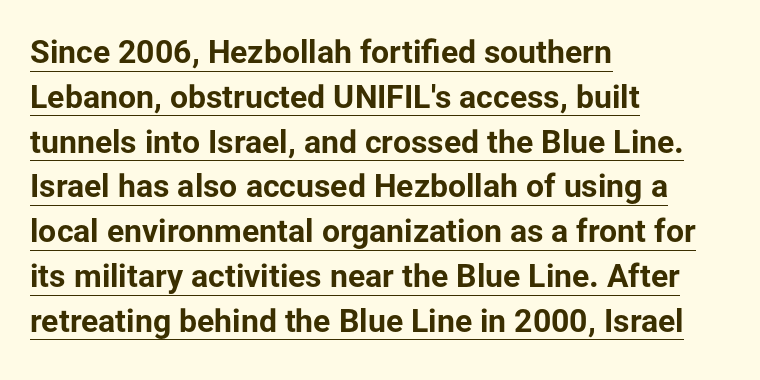
Q: Is the text bold? A: Yes.
Q: Is the text italic (slanted)? A: No, it is upright.
Q: Is the typeface a serif or a sans-serif typeface? A: Sans-serif.
Q: Is the text underlined? A: Yes.
Q: How is the paragraph aligned? A: Left-aligned.
Q: Is the spacing between letters normal or unusually wide? A: Normal.
Q: Is the spacing between lines tight, normal or loose? A: Normal.
Q: Width (condensed, normal, or wide)? A: Normal.
Q: Stroke contrast? A: Low.
Q: x-height? A: Medium.
Q: Monospaced? A: No.
